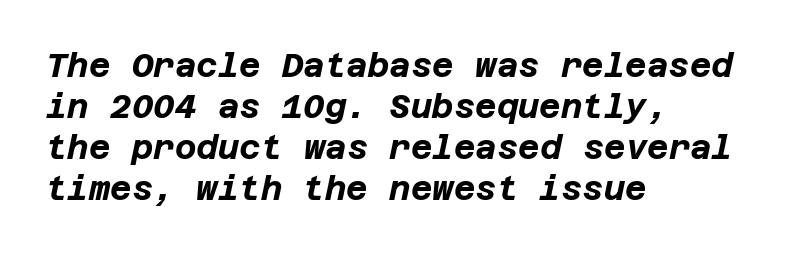
The image shows 33 px bold type, italic (leaning right); set left-aligned, line spacing 1.24x, normal letter spacing, not underlined; low stroke contrast and a large x-height.
